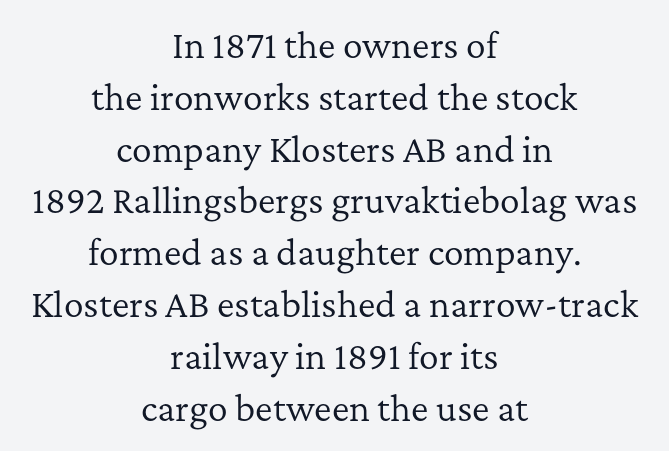
Q: Is the text bold? A: No.
Q: Is the text italic (slanted)? A: No, it is upright.
Q: Is the typeface a serif or a sans-serif typeface? A: Serif.
Q: Is the text underlined? A: No.
Q: How is the paragraph aligned? A: Centered.
Q: Is the spacing between letters normal or unusually wide? A: Normal.
Q: Is the spacing between lines tight, normal or loose? A: Normal.
Q: Width (condensed, normal, or wide)? A: Normal.
Q: Stroke contrast? A: Low.
Q: x-height? A: Medium.
Q: Monospaced? A: No.
